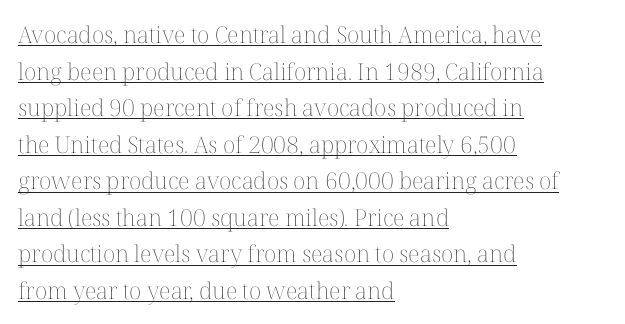
The image shows 23 px text type, upright; set left-aligned, normal line spacing (1.59x), normal letter spacing, underlined.
